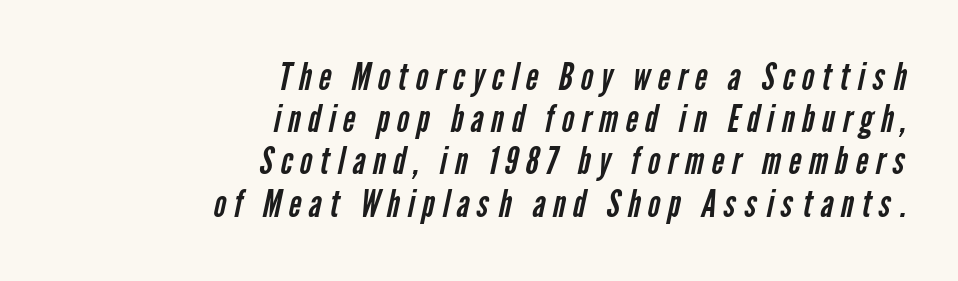
{"serif": "no", "bold": "no", "weight": "regular", "width": "condensed", "stroke_contrast": "low", "x_height": "medium", "monospaced": "no", "underline": "no", "align": "right", "line_spacing": "tight", "line_spacing_ratio": 1.11, "letter_spacing": "wide", "letter_spacing_em": 0.2, "glyph_px": 38}
